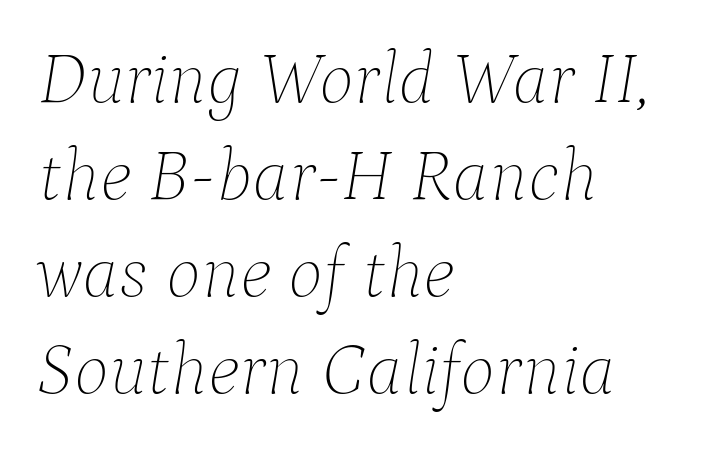
The image shows 74 px thin type, italic (leaning right); set left-aligned, normal line spacing (1.31x), normal letter spacing, not underlined; low stroke contrast and a medium x-height.
